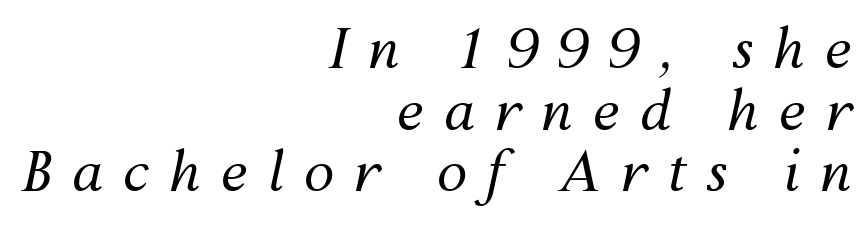
Q: Is the text bold? A: No.
Q: Is the text italic (slanted)? A: Yes, it leans right by about 12 degrees.
Q: Is the text underlined? A: No.
Q: How is the paragraph aligned? A: Right-aligned.
Q: Is the spacing between letters normal or unusually wide? A: Unusually wide.
Q: Is the spacing between lines tight, normal or loose? A: Tight.
Q: Width (condensed, normal, or wide)? A: Normal.
Q: Stroke contrast? A: Medium.
Q: x-height? A: Medium.
Q: Monospaced? A: No.
